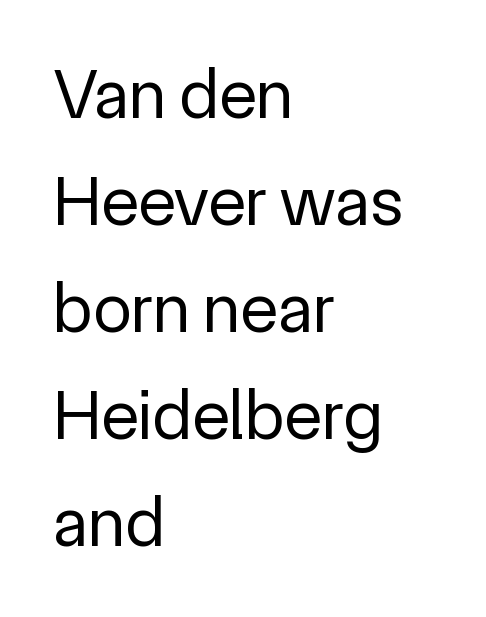
The image shows 70 px regular-weight sans-serif type, upright; set left-aligned, normal line spacing (1.53x), normal letter spacing, not underlined; a medium x-height.
